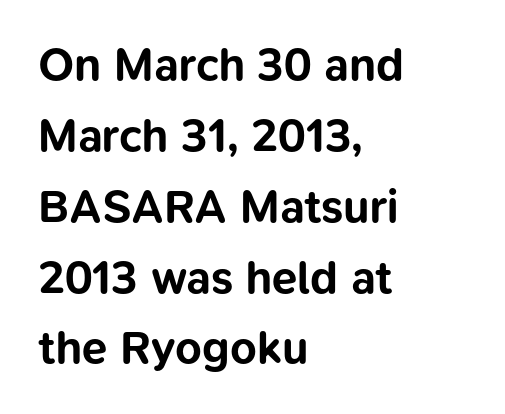
What weight is shown? A full bold with thick strokes. Here the glyphs are tracked normally, forming tight word shapes. The letters carry no serifs — their stems end cleanly without finishing strokes. The rag falls on the right side of this text block.
